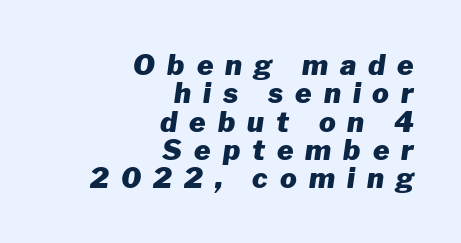
Q: Is the text bold? A: Yes.
Q: Is the text italic (slanted)? A: Yes, it leans right by about 8 degrees.
Q: Is the text underlined? A: No.
Q: How is the paragraph aligned? A: Right-aligned.
Q: Is the spacing between letters normal or unusually wide? A: Unusually wide.
Q: Is the spacing between lines tight, normal or loose? A: Tight.
Q: Width (condensed, normal, or wide)? A: Normal.
Q: Stroke contrast? A: Low.
Q: x-height? A: Medium.
Q: Monospaced? A: No.
